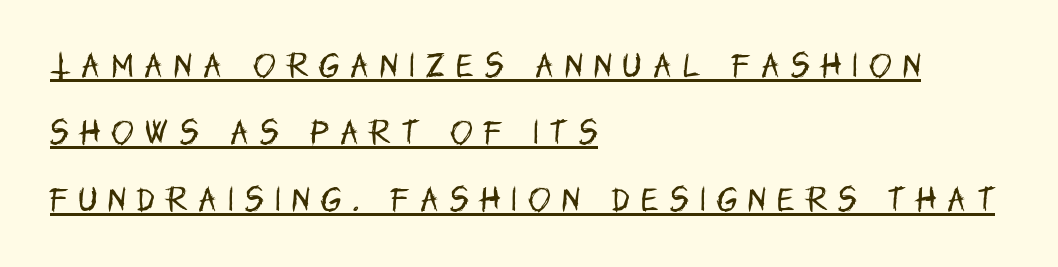
How are the letters spaced? Widely, with obvious added tracking. Stroke thickness stays within the range of a standard reading face or lighter. Airy leading. The specimen reads as upright at a glance.
